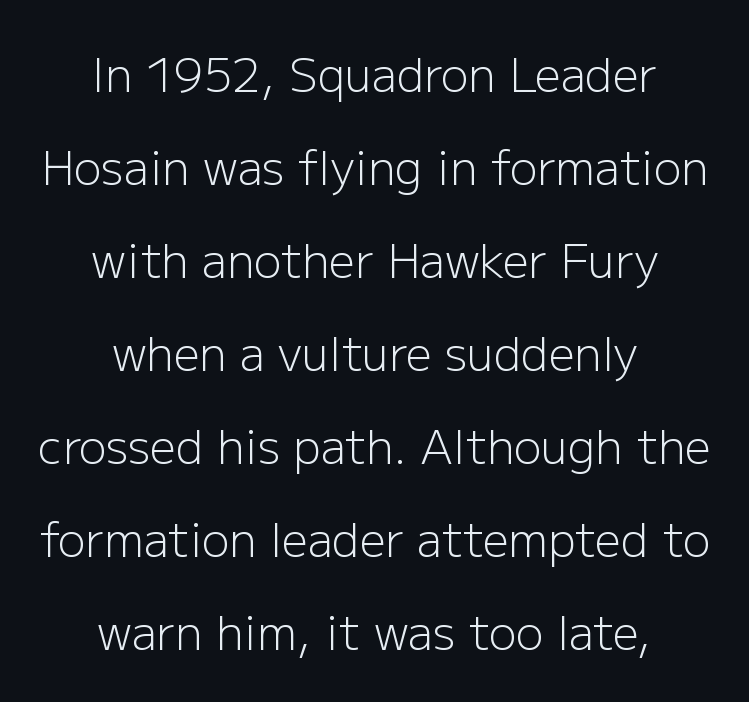
Q: Is the text bold? A: No.
Q: Is the text italic (slanted)? A: No, it is upright.
Q: Is the typeface a serif or a sans-serif typeface? A: Sans-serif.
Q: Is the text underlined? A: No.
Q: How is the paragraph aligned? A: Centered.
Q: Is the spacing between letters normal or unusually wide? A: Normal.
Q: Is the spacing between lines tight, normal or loose? A: Loose.
Q: Width (condensed, normal, or wide)? A: Normal.
Q: Stroke contrast? A: Low.
Q: x-height? A: Medium.
Q: Monospaced? A: No.
